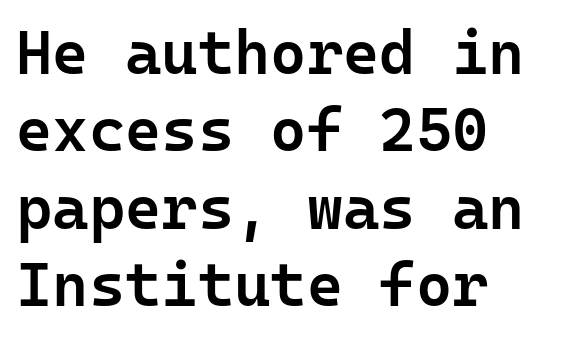
{"serif": "no", "italic": "no", "bold": "semi", "weight": "semibold", "width": "normal", "stroke_contrast": "low", "x_height": "medium", "monospaced": "yes", "underline": "no", "align": "left", "line_spacing": "normal", "line_spacing_ratio": 1.25, "letter_spacing": "normal", "letter_spacing_em": 0.0, "glyph_px": 62}
